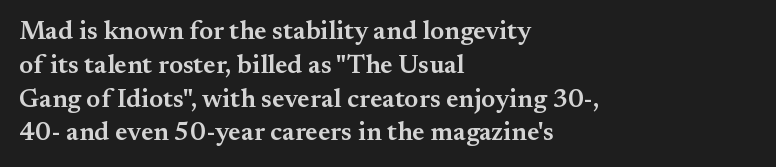
The image shows 26 px text type, upright; set left-aligned, normal line spacing (1.3x), normal letter spacing, not underlined.
